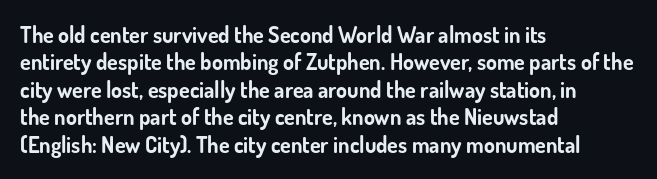
Q: Is the text bold? A: Yes.
Q: Is the text italic (slanted)? A: No, it is upright.
Q: Is the text underlined? A: No.
Q: How is the paragraph aligned? A: Left-aligned.
Q: Is the spacing between letters normal or unusually wide? A: Normal.
Q: Is the spacing between lines tight, normal or loose? A: Normal.
